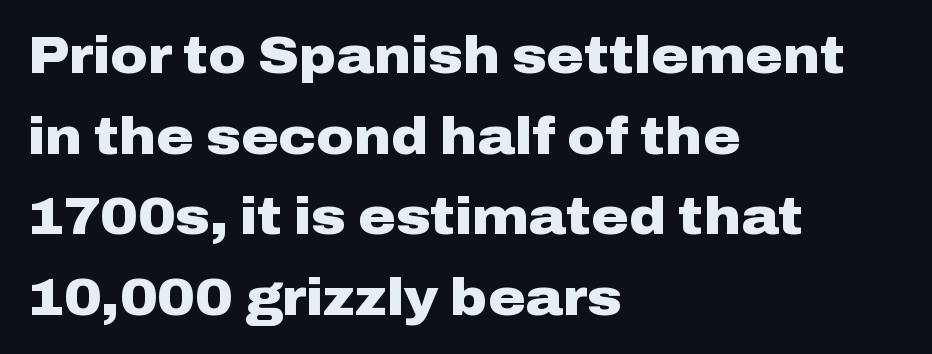
{"serif": "no", "italic": "no", "bold": "yes", "weight": "heavy", "width": "wide", "stroke_contrast": "low", "x_height": "medium", "monospaced": "no", "underline": "no", "align": "left", "line_spacing": "normal", "line_spacing_ratio": 1.58, "letter_spacing": "normal", "letter_spacing_em": 0.0, "glyph_px": 51}
